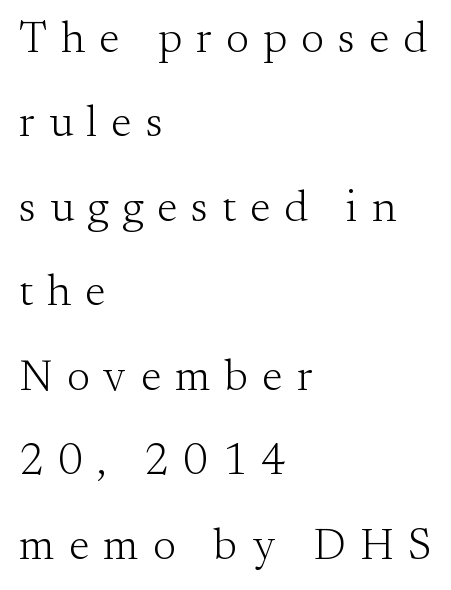
The space beneath each line is pristine and unruled. A typesetter would label this face a serif. The type sits square on the baseline with zero lean. Spacing verdict: proportional, widths tailored to each character.
